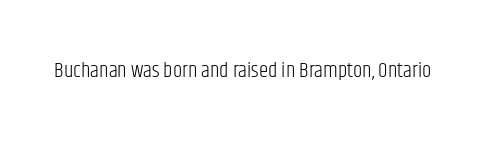
Q: Is the text bold? A: No.
Q: Is the text italic (slanted)? A: No, it is upright.
Q: Is the text underlined? A: No.
Q: Is the spacing between letters normal or unusually wide? A: Normal.
